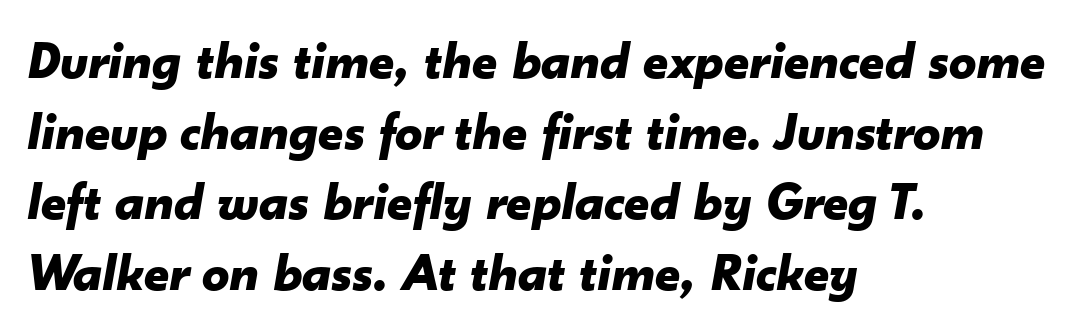
The image shows 54 px bold type, italic (leaning right); set left-aligned, normal line spacing (1.31x), normal letter spacing, not underlined; low stroke contrast and a small x-height.
